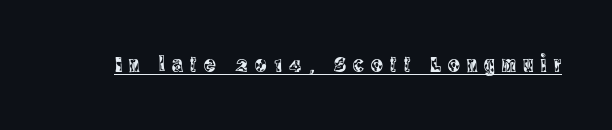
Q: Is the text italic (slanted)? A: No, it is upright.
Q: Is the text underlined? A: Yes.
Q: Is the spacing between letters normal or unusually wide? A: Unusually wide.
